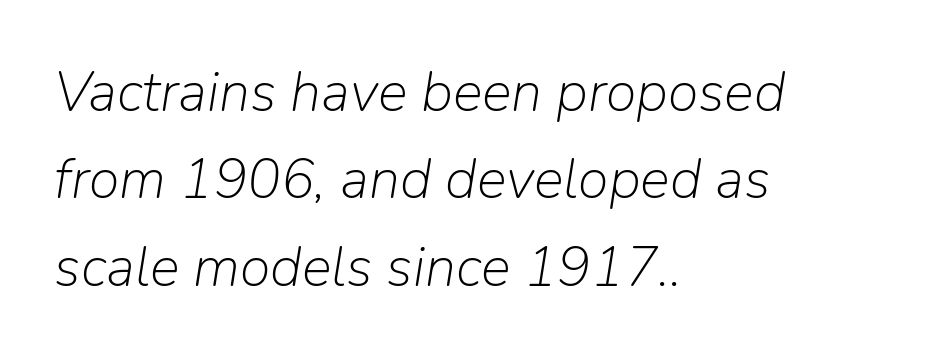
{"italic": "yes", "lean": "right", "slant_degrees": 9, "bold": "no", "weight": "light", "width": "normal", "stroke_contrast": "low", "x_height": "medium", "monospaced": "no", "underline": "no", "align": "left", "line_spacing": "normal", "line_spacing_ratio": 1.56, "letter_spacing": "normal", "letter_spacing_em": 0.0, "glyph_px": 56}
